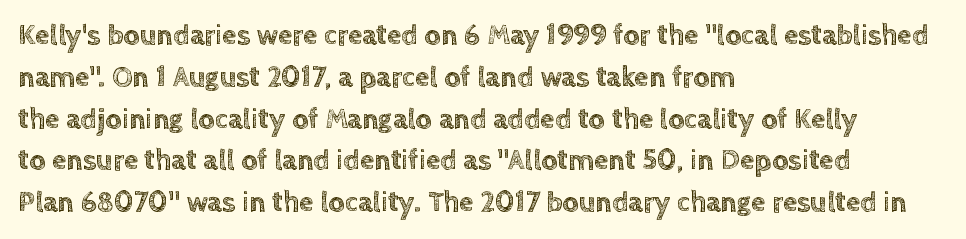
The image shows 29 px text type, upright; set left-aligned, normal line spacing (1.44x), normal letter spacing, not underlined; a large x-height.
